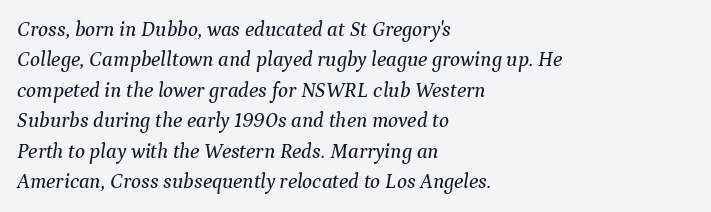
A classic flush-left, rag-right setting is used for this passage. Type without underlining. Interline gaps are of average width in this sample. Compared with typical body copy, the letter spacing here is the same.
